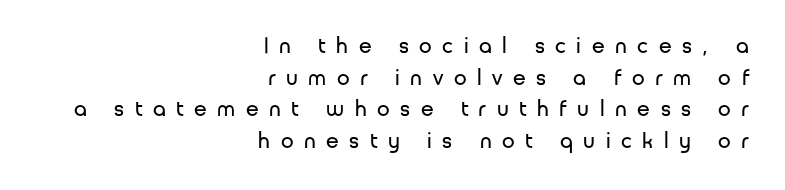
Q: Is the text bold? A: No.
Q: Is the text italic (slanted)? A: No, it is upright.
Q: Is the text underlined? A: No.
Q: How is the paragraph aligned? A: Right-aligned.
Q: Is the spacing between letters normal or unusually wide? A: Unusually wide.
Q: Is the spacing between lines tight, normal or loose? A: Normal.
